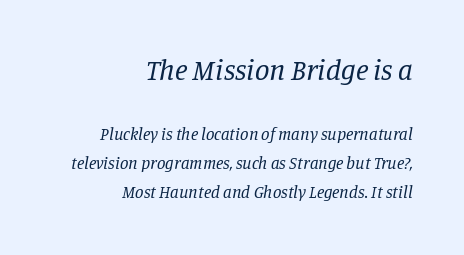
Q: Is the text bold? A: No.
Q: Is the text italic (slanted)? A: Yes, it leans right by about 11 degrees.
Q: Is the typeface a serif or a sans-serif typeface? A: Serif.
Q: Is the text underlined? A: No.
Q: How is the paragraph aligned? A: Right-aligned.
Q: Is the spacing between letters normal or unusually wide? A: Normal.
Q: Is the spacing between lines tight, normal or loose? A: Normal.
Q: Which block of text is set in a larger size, the first (top) or the second (bottom)? A: The first (top) one.
Q: Width (condensed, normal, or wide)? A: Normal.
Q: Stroke contrast? A: Low.
Q: x-height? A: Large.
Q: Monospaced? A: No.
